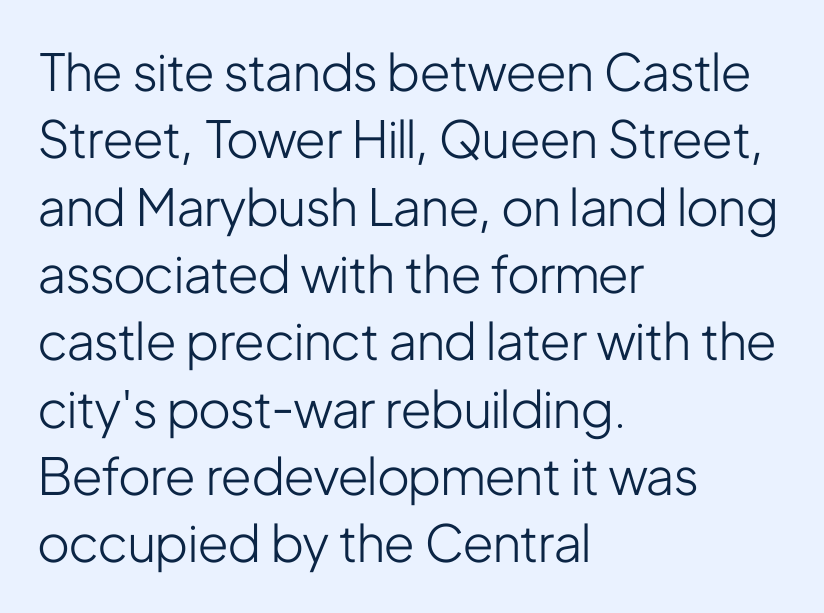
The image shows 51 px light, condensed sans-serif type, upright; set left-aligned, normal line spacing (1.32x), normal letter spacing, not underlined; low stroke contrast and a medium x-height.
